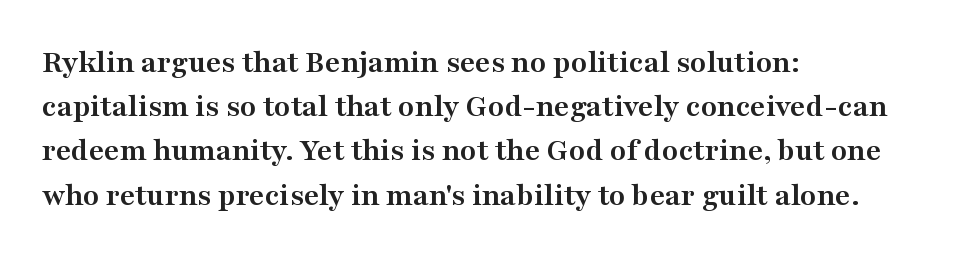
Q: Is the text bold? A: Yes.
Q: Is the text italic (slanted)? A: No, it is upright.
Q: Is the typeface a serif or a sans-serif typeface? A: Serif.
Q: Is the text underlined? A: No.
Q: How is the paragraph aligned? A: Left-aligned.
Q: Is the spacing between letters normal or unusually wide? A: Normal.
Q: Is the spacing between lines tight, normal or loose? A: Normal.
Q: Width (condensed, normal, or wide)? A: Wide.
Q: Stroke contrast? A: Medium.
Q: x-height? A: Medium.
Q: Monospaced? A: No.
